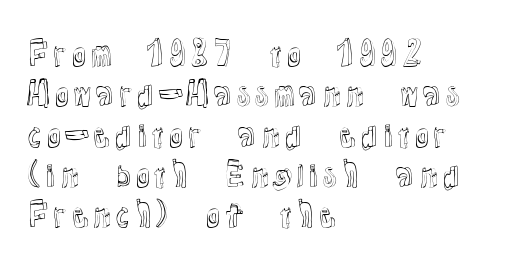
The lines are quadded left. Upright lettering throughout. The face used here is rendered with its standard letterfit. Underlining? Definitely not there.
